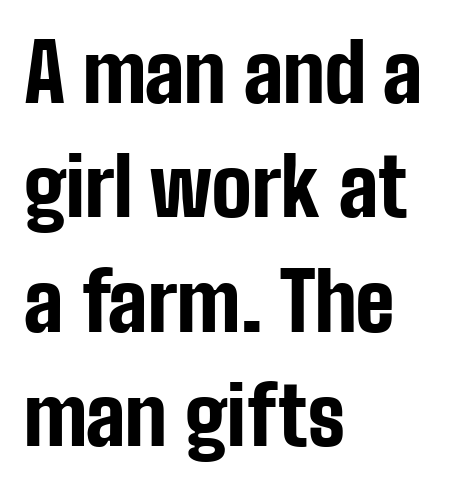
Q: Is the text bold? A: Yes.
Q: Is the text italic (slanted)? A: No, it is upright.
Q: Is the typeface a serif or a sans-serif typeface? A: Sans-serif.
Q: Is the text underlined? A: No.
Q: How is the paragraph aligned? A: Left-aligned.
Q: Is the spacing between letters normal or unusually wide? A: Normal.
Q: Is the spacing between lines tight, normal or loose? A: Normal.
Q: Width (condensed, normal, or wide)? A: Condensed.
Q: Stroke contrast? A: Low.
Q: x-height? A: Medium.
Q: Monospaced? A: No.
